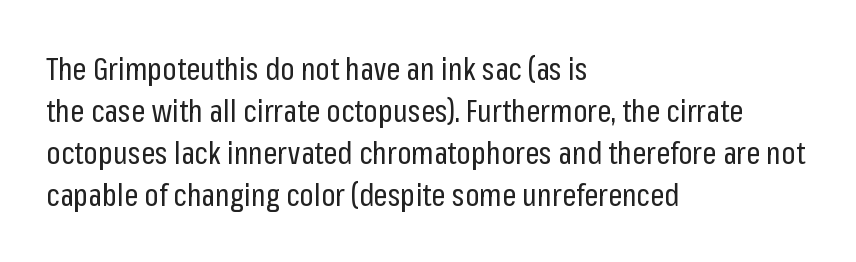
The image shows 31 px regular-weight, condensed sans-serif type, upright; set left-aligned, normal line spacing (1.36x), normal letter spacing, not underlined; low stroke contrast and a medium x-height.
